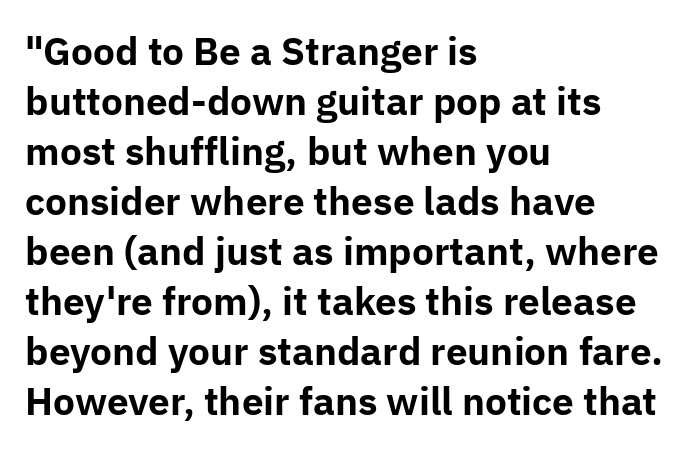
Quick note: interline space is typical. Ordinary non-slanted type is in use. Is the block centered? No — it sits flush against the left margin. Each letter's strokes conclude bluntly, with no projecting serifs.
